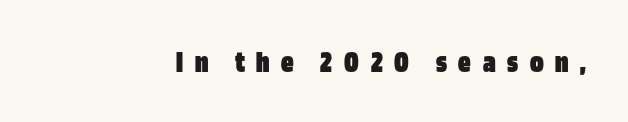
Typographically, this falls in the sans-serif category. Plenty of ink on the page — the face is bold. In terms of letterspacing, this is a distinctly airy, spread setting. The letters advance in unequal steps, a hallmark of proportional type.
